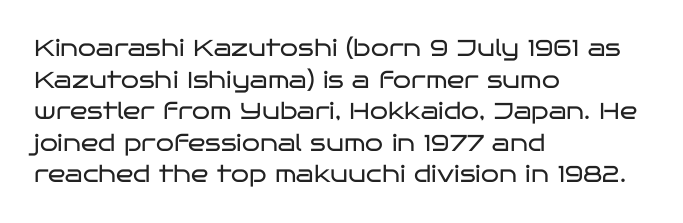
The image shows 23 px text type, upright; set left-aligned, normal line spacing (1.37x), normal letter spacing, not underlined.
